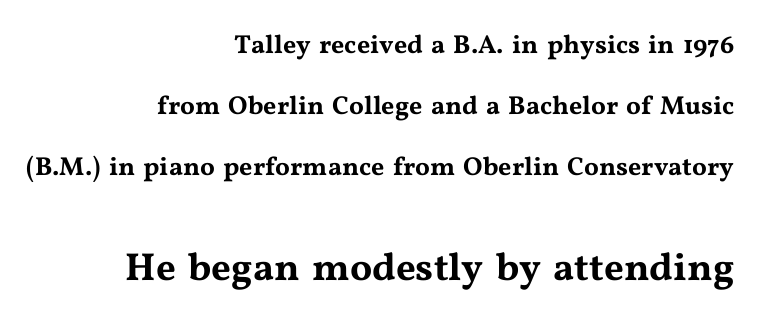
It's the straight-up-and-down kind of type. Underline: absent. This sample uses a serif face. Each letter keeps its own natural width here, so spacing adapts to shape.
